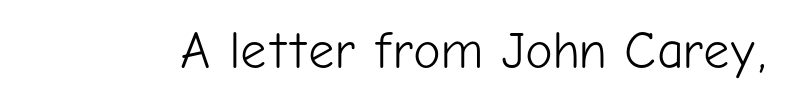
Q: Is the text bold? A: No.
Q: Is the text italic (slanted)? A: No, it is upright.
Q: Is the typeface a serif or a sans-serif typeface? A: Sans-serif.
Q: Is the text underlined? A: No.
Q: Is the spacing between letters normal or unusually wide? A: Normal.
Q: Width (condensed, normal, or wide)? A: Normal.
Q: Stroke contrast? A: Low.
Q: x-height? A: Medium.
Q: Monospaced? A: No.
